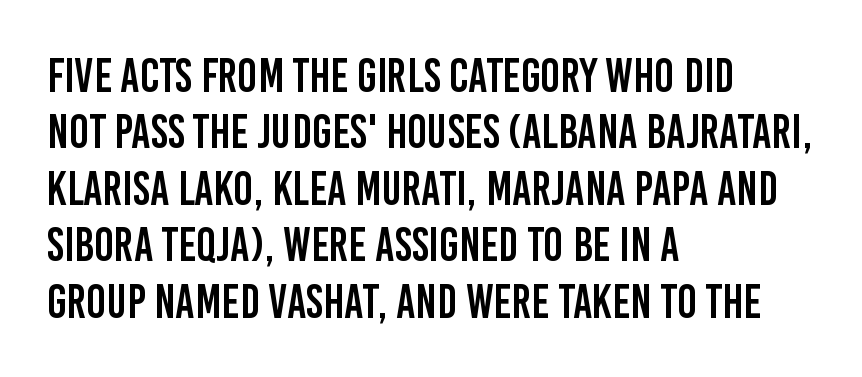
Q: Is the text italic (slanted)? A: No, it is upright.
Q: Is the typeface a serif or a sans-serif typeface? A: Sans-serif.
Q: Is the text underlined? A: No.
Q: How is the paragraph aligned? A: Left-aligned.
Q: Is the spacing between letters normal or unusually wide? A: Normal.
Q: Width (condensed, normal, or wide)? A: Condensed.
Q: Stroke contrast? A: Low.
Q: x-height? A: Large.
Q: Monospaced? A: No.
